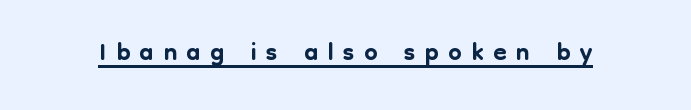
{"serif": "no", "italic": "no", "width": "normal", "stroke_contrast": "low", "x_height": "medium", "monospaced": "no", "underline": "yes", "letter_spacing": "wide", "letter_spacing_em": 0.25, "glyph_px": 38}
